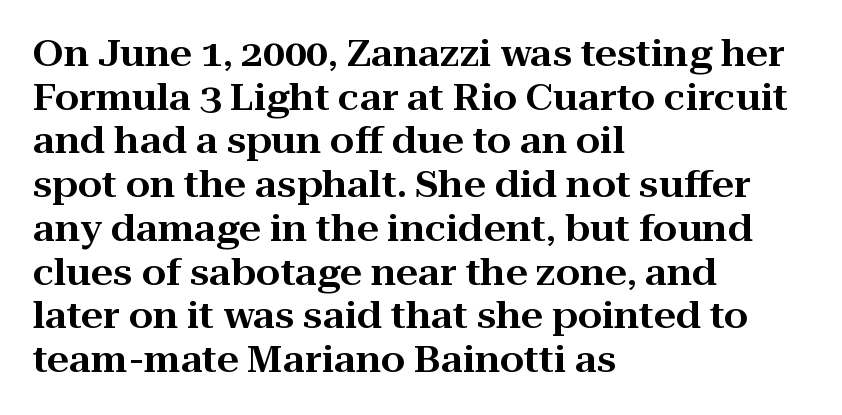
Q: Is the text italic (slanted)? A: No, it is upright.
Q: Is the typeface a serif or a sans-serif typeface? A: Serif.
Q: Is the text underlined? A: No.
Q: How is the paragraph aligned? A: Left-aligned.
Q: Is the spacing between letters normal or unusually wide? A: Normal.
Q: Is the spacing between lines tight, normal or loose? A: Normal.
Q: Width (condensed, normal, or wide)? A: Wide.
Q: Stroke contrast? A: High.
Q: x-height? A: Medium.
Q: Monospaced? A: No.
